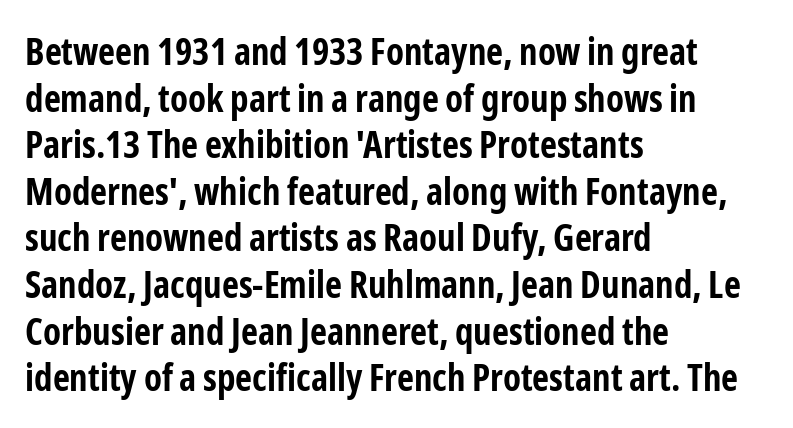
Tall strokes in this sample are plumb rather than angled. The characters look thick and weighty, a clear bold. Is this a fixed-width face? No — the glyphs have proportional, varying widths. Does the leading feel generous? No, just average.
